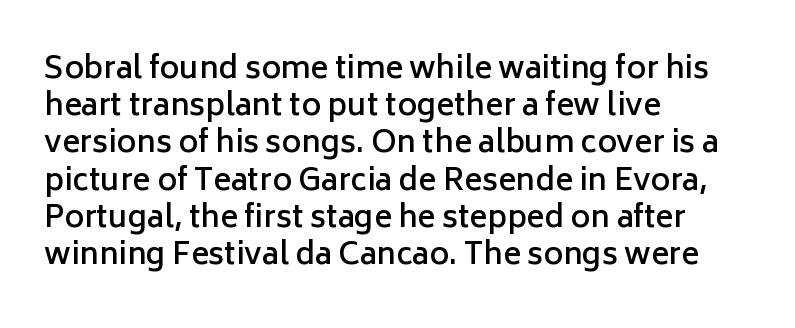
{"serif": "no", "italic": "no", "bold": "semi", "weight": "semibold", "width": "normal", "stroke_contrast": "low", "x_height": "medium", "monospaced": "no", "underline": "no", "align": "left", "line_spacing_ratio": 1.24, "letter_spacing": "normal", "letter_spacing_em": 0.0, "glyph_px": 30}
